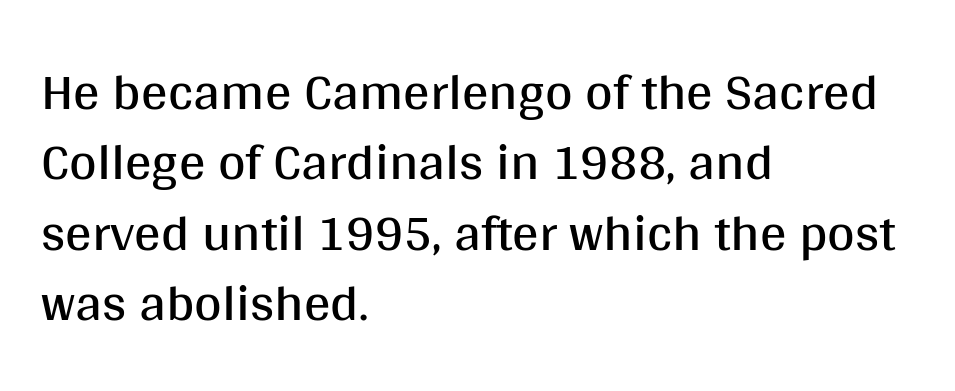
The typesetter chose a ragged-right arrangement here. The text was rendered using a sans face with plain stroke endings. The rows are spaced the way most documents space them. These lines are rendered in a variable-pitch font. The letters stand upright; this is a roman face.
